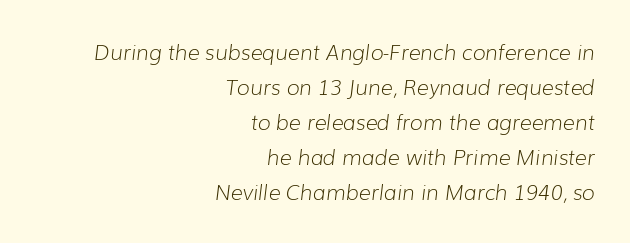
What stands out about the letter spacing? Nothing — it is the standard amount. The text carries the slant typical of an italic or oblique font. Heft: none added — not bold. The space between consecutive lines is moderate. Line ends are locked; line starts wander.
